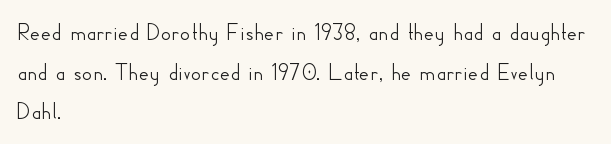
Q: Is the text italic (slanted)? A: No, it is upright.
Q: Is the text underlined? A: No.
Q: How is the paragraph aligned? A: Left-aligned.
Q: Is the spacing between letters normal or unusually wide? A: Normal.
Q: Is the spacing between lines tight, normal or loose? A: Normal.
